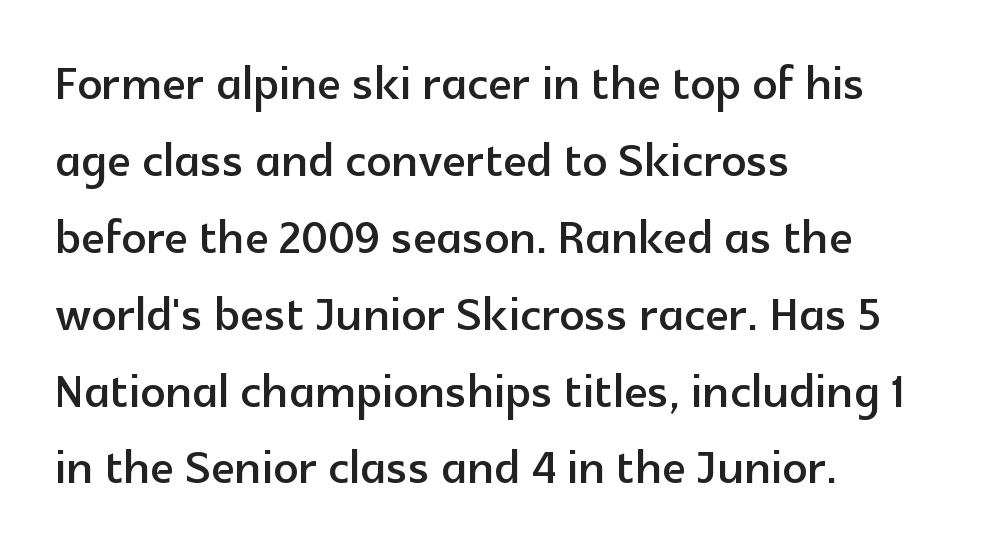
Words appear dense and cohesive because spacing is normal. Each row of text sits above clean, open space. Visually the block forms a straight wall on the left and a jagged coastline on the right. Each letter keeps its own natural width here, so spacing adapts to shape.
